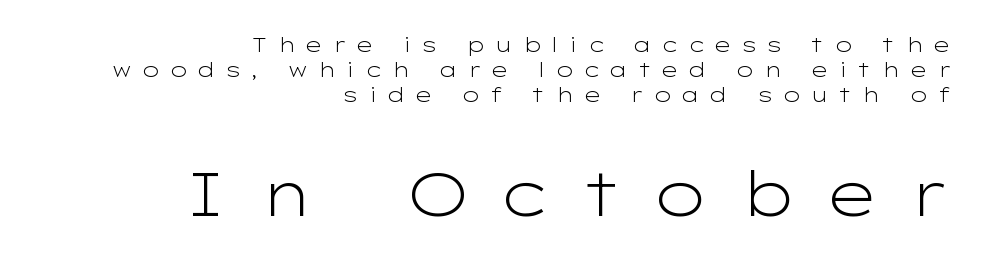
Q: Is the text bold? A: No.
Q: Is the text italic (slanted)? A: No, it is upright.
Q: Is the typeface a serif or a sans-serif typeface? A: Sans-serif.
Q: Is the text underlined? A: No.
Q: How is the paragraph aligned? A: Right-aligned.
Q: Is the spacing between letters normal or unusually wide? A: Unusually wide.
Q: Which block of text is set in a larger size, the first (top) or the second (bottom)? A: The second (bottom) one.
Q: Width (condensed, normal, or wide)? A: Wide.
Q: Stroke contrast? A: Low.
Q: x-height? A: Medium.
Q: Monospaced? A: No.
